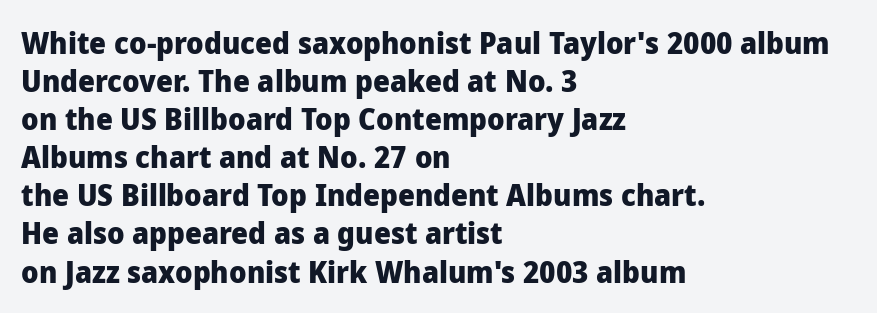
Q: Is the text bold? A: Yes.
Q: Is the text italic (slanted)? A: No, it is upright.
Q: Is the typeface a serif or a sans-serif typeface? A: Sans-serif.
Q: Is the text underlined? A: No.
Q: How is the paragraph aligned? A: Left-aligned.
Q: Is the spacing between letters normal or unusually wide? A: Normal.
Q: Is the spacing between lines tight, normal or loose? A: Normal.
Q: Width (condensed, normal, or wide)? A: Normal.
Q: Stroke contrast? A: Low.
Q: x-height? A: Medium.
Q: Monospaced? A: No.
